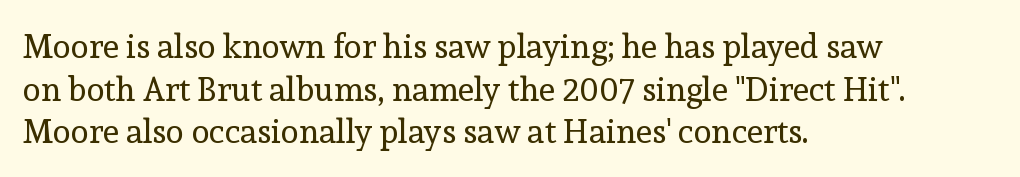
The image shows 33 px regular-weight serif type, upright; set left-aligned, normal line spacing (1.29x), normal letter spacing, not underlined; a medium x-height.
